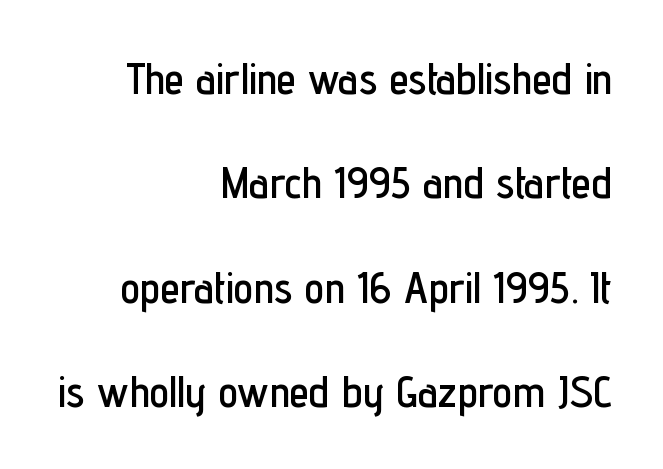
Q: Is the text italic (slanted)? A: No, it is upright.
Q: Is the typeface a serif or a sans-serif typeface? A: Sans-serif.
Q: Is the text underlined? A: No.
Q: How is the paragraph aligned? A: Right-aligned.
Q: Is the spacing between letters normal or unusually wide? A: Normal.
Q: Is the spacing between lines tight, normal or loose? A: Loose.
Q: Width (condensed, normal, or wide)? A: Condensed.
Q: Stroke contrast? A: Low.
Q: x-height? A: Medium.
Q: Monospaced? A: No.
